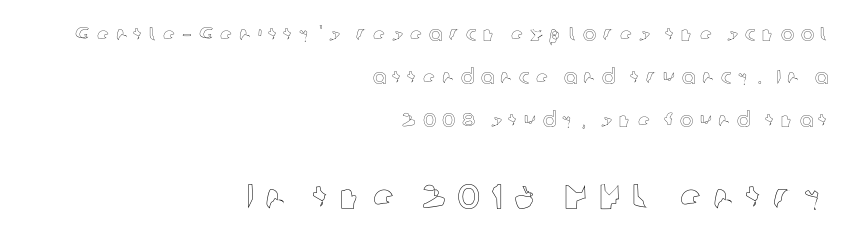
Does extra space separate the letters? Yes, quite a lot of it. The axis of the letterforms is exactly vertical. Airy leading. Note: smaller setting up top, larger setting below. Looks like regular typesetting: each glyph gets only the width it needs. Reading down the block, your eye finds every line finishing at a fixed right position.
